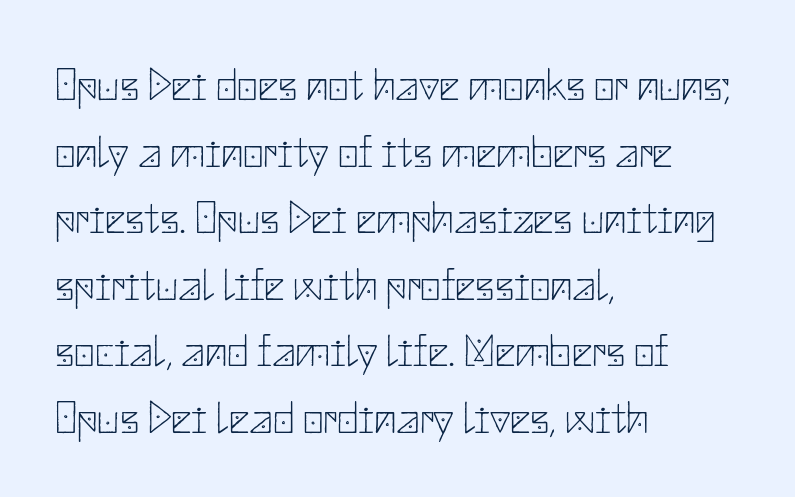
Q: Is the text bold? A: No.
Q: Is the text italic (slanted)? A: No, it is upright.
Q: Is the typeface a serif or a sans-serif typeface? A: Sans-serif.
Q: Is the text underlined? A: No.
Q: How is the paragraph aligned? A: Left-aligned.
Q: Is the spacing between letters normal or unusually wide? A: Normal.
Q: Is the spacing between lines tight, normal or loose? A: Normal.
Q: Width (condensed, normal, or wide)? A: Normal.
Q: Stroke contrast? A: Low.
Q: x-height? A: Small.
